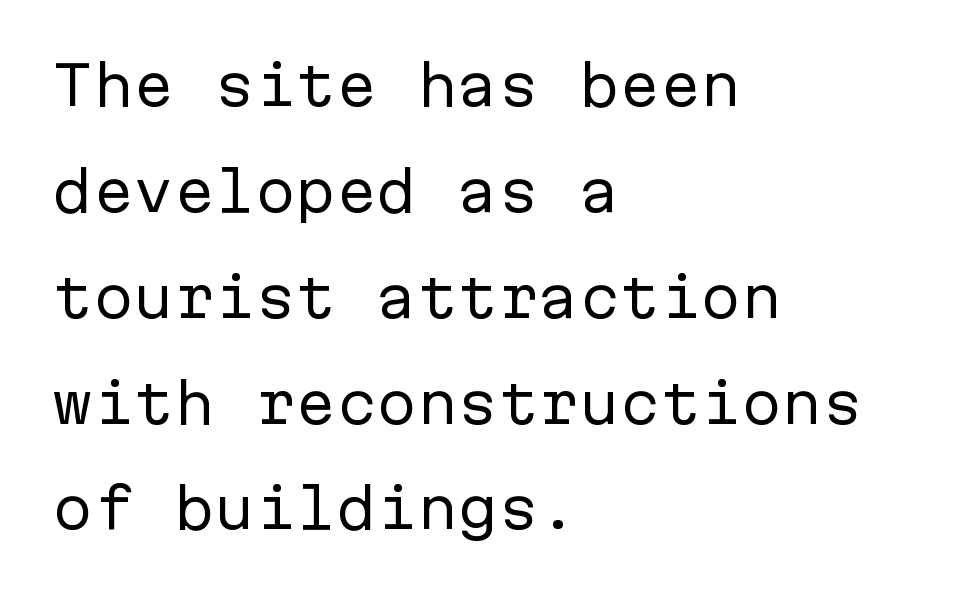
{"serif": "no", "italic": "no", "bold": "no", "weight": "regular", "width": "normal", "stroke_contrast": "low", "x_height": "medium", "monospaced": "yes", "underline": "no", "align": "left", "line_spacing": "loose", "line_spacing_ratio": 1.96, "letter_spacing": "normal", "letter_spacing_em": 0.0, "glyph_px": 54}
